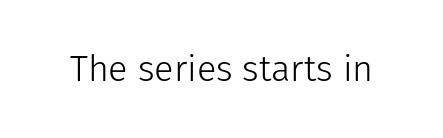
Q: Is the text bold? A: No.
Q: Is the text italic (slanted)? A: No, it is upright.
Q: Is the typeface a serif or a sans-serif typeface? A: Sans-serif.
Q: Is the text underlined? A: No.
Q: Is the spacing between letters normal or unusually wide? A: Normal.
Q: Width (condensed, normal, or wide)? A: Normal.
Q: Stroke contrast? A: Low.
Q: x-height? A: Medium.
Q: Monospaced? A: No.
